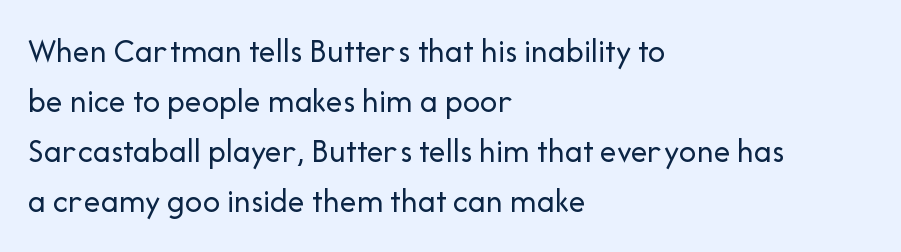
Nope, no serifs anywhere on these letters. Leading: standard. The string is rendered with underlining switched off. Here the designer chose a conventional face with non-uniform glyph widths. No extra ink here — the face is not bold. The letters sit at their default tracking, neither squeezed nor spread.
